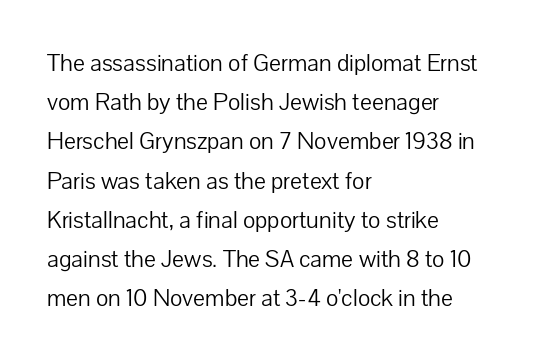
{"italic": "no", "bold": "no", "underline": "no", "align": "left", "line_spacing": "normal", "line_spacing_ratio": 1.57, "letter_spacing": "normal", "letter_spacing_em": 0.0, "glyph_px": 25}
